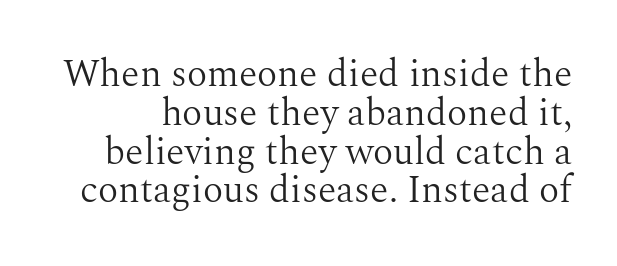
Serif or sans? Serif — the stroke terminals have little feet. Each letter keeps its own natural width here, so spacing adapts to shape. Very little white space separates one row of letters from the next. A typesetter would call this zero additional tracking.
